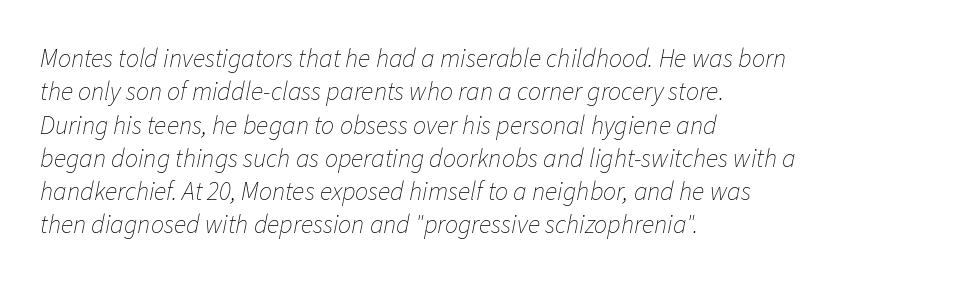
The passage is arranged the way most books set body copy — flush left. Does extra space separate the letters? No, they use regular spacing. A typesetter would call this leading conventional body-copy spacing. An italicized treatment has been applied to the whole sample.
